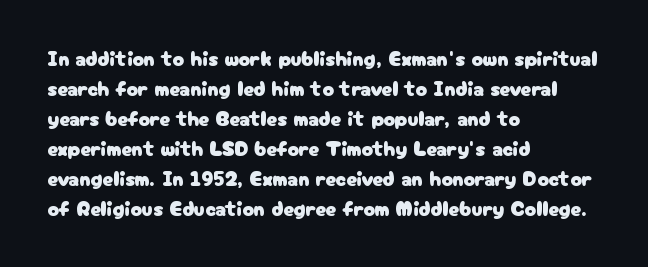
Q: Is the text italic (slanted)? A: No, it is upright.
Q: Is the text underlined? A: No.
Q: How is the paragraph aligned? A: Left-aligned.
Q: Is the spacing between letters normal or unusually wide? A: Normal.
Q: Is the spacing between lines tight, normal or loose? A: Normal.
